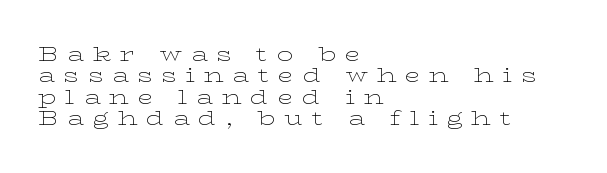
Q: Is the text bold? A: No.
Q: Is the text italic (slanted)? A: No, it is upright.
Q: Is the text underlined? A: No.
Q: How is the paragraph aligned? A: Left-aligned.
Q: Is the spacing between letters normal or unusually wide? A: Unusually wide.
Q: Is the spacing between lines tight, normal or loose? A: Tight.
